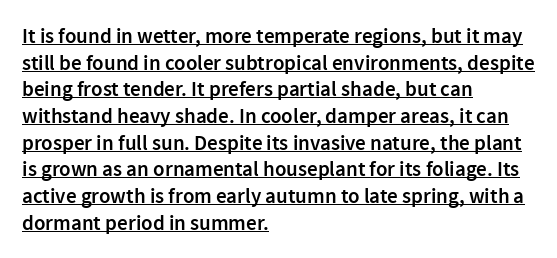
{"italic": "no", "bold": "semi", "underline": "yes", "align": "left", "line_spacing": "normal", "line_spacing_ratio": 1.27, "letter_spacing": "normal", "letter_spacing_em": 0.0, "glyph_px": 21}
